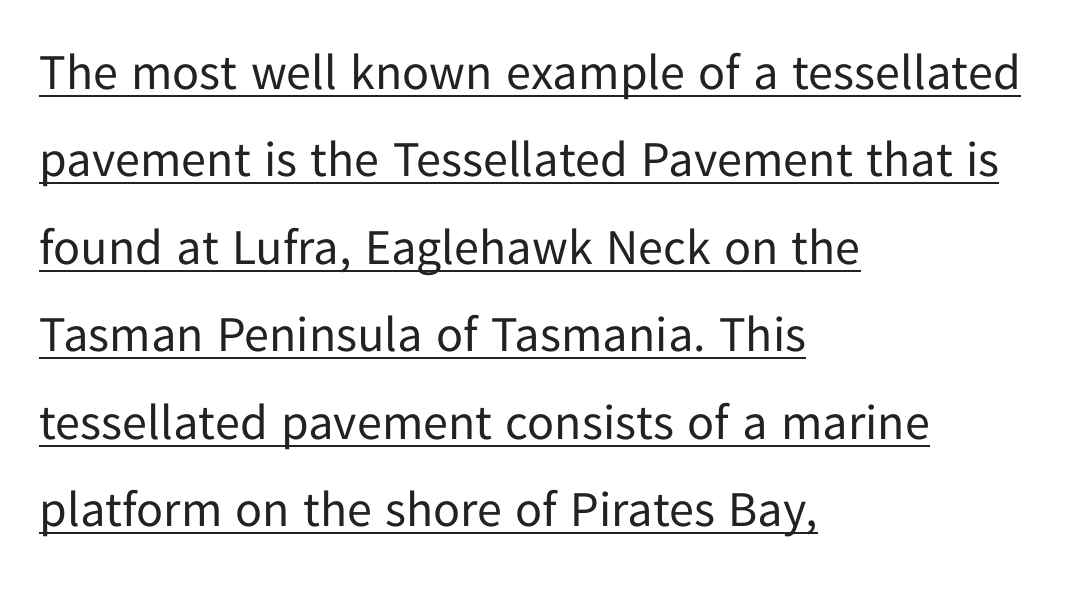
The image shows 50 px regular-weight sans-serif type, upright; set left-aligned, line spacing 1.75x, normal letter spacing, underlined; low stroke contrast and a medium x-height.
